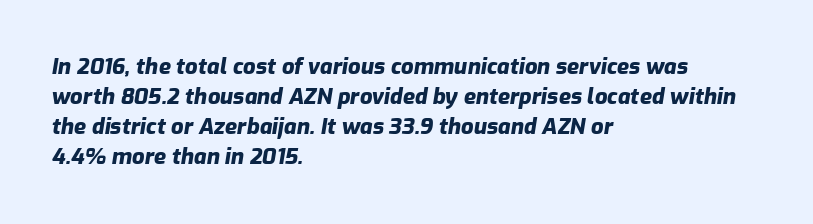
{"italic": "yes", "lean": "right", "slant_degrees": 9, "bold": "yes", "underline": "no", "align": "left", "line_spacing": "normal", "line_spacing_ratio": 1.37, "letter_spacing": "normal", "letter_spacing_em": 0.0, "glyph_px": 22}
